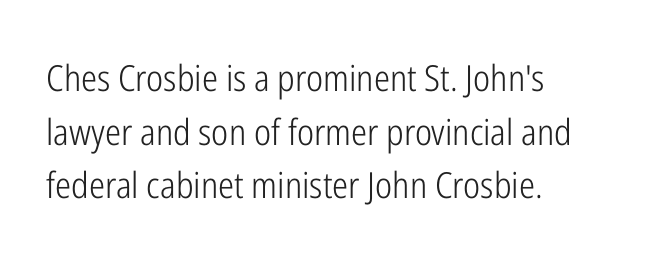
The image shows 36 px light, condensed sans-serif type, upright; set left-aligned, normal line spacing (1.49x), normal letter spacing, not underlined; low stroke contrast and a medium x-height.
